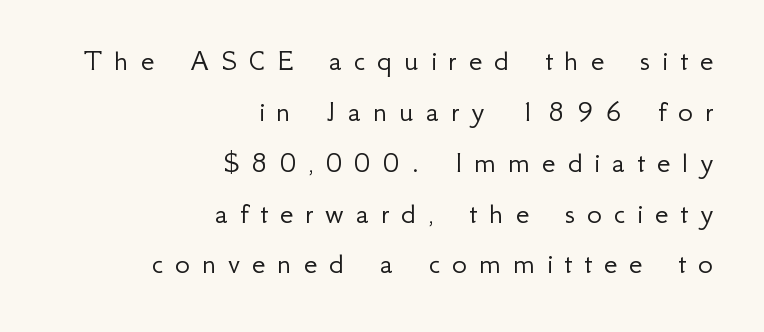
{"serif": "no", "italic": "no", "bold": "no", "weight": "light", "width": "normal", "stroke_contrast": "low", "x_height": "small", "monospaced": "no", "underline": "no", "align": "right", "line_spacing": "normal", "line_spacing_ratio": 1.64, "letter_spacing": "wide", "letter_spacing_em": 0.38, "glyph_px": 31}
